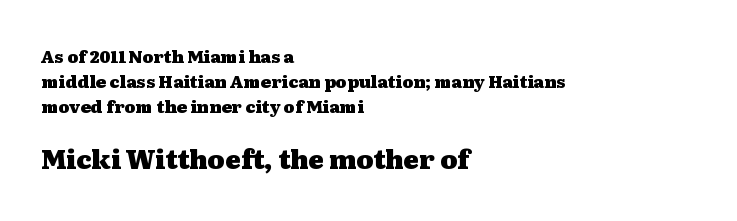
Q: Is the text bold? A: Yes.
Q: Is the text italic (slanted)? A: No, it is upright.
Q: Is the text underlined? A: No.
Q: How is the paragraph aligned? A: Left-aligned.
Q: Is the spacing between letters normal or unusually wide? A: Normal.
Q: Is the spacing between lines tight, normal or loose? A: Normal.
Q: Which block of text is set in a larger size, the first (top) or the second (bottom)? A: The second (bottom) one.
